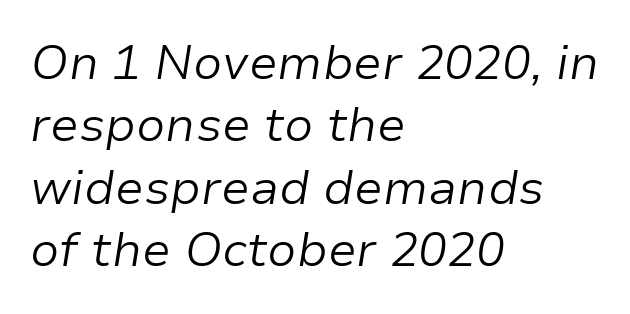
Horizontal alignment here is leftward, the default for most running prose. Yep, that's italic — everything's leaning. The letters advance in unequal steps, a hallmark of proportional type. The rendering keeps characters at their native spacing.
